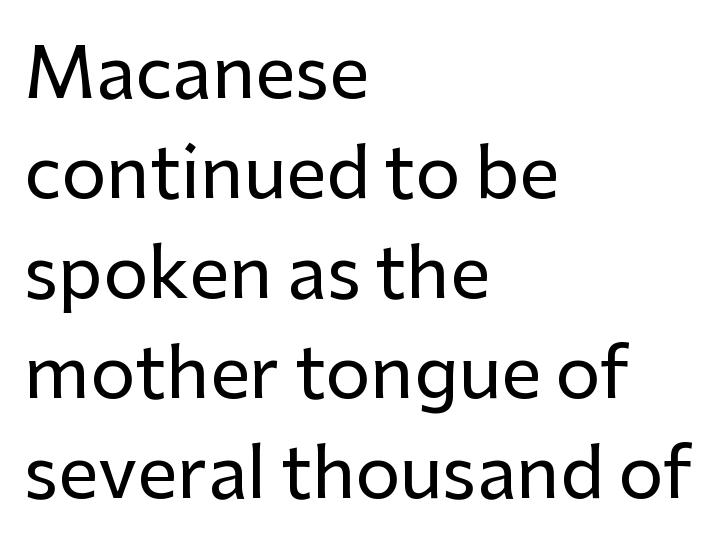
The image shows 71 px sans-serif type, upright; set left-aligned, normal line spacing (1.41x), normal letter spacing, not underlined; low stroke contrast and a medium x-height.
